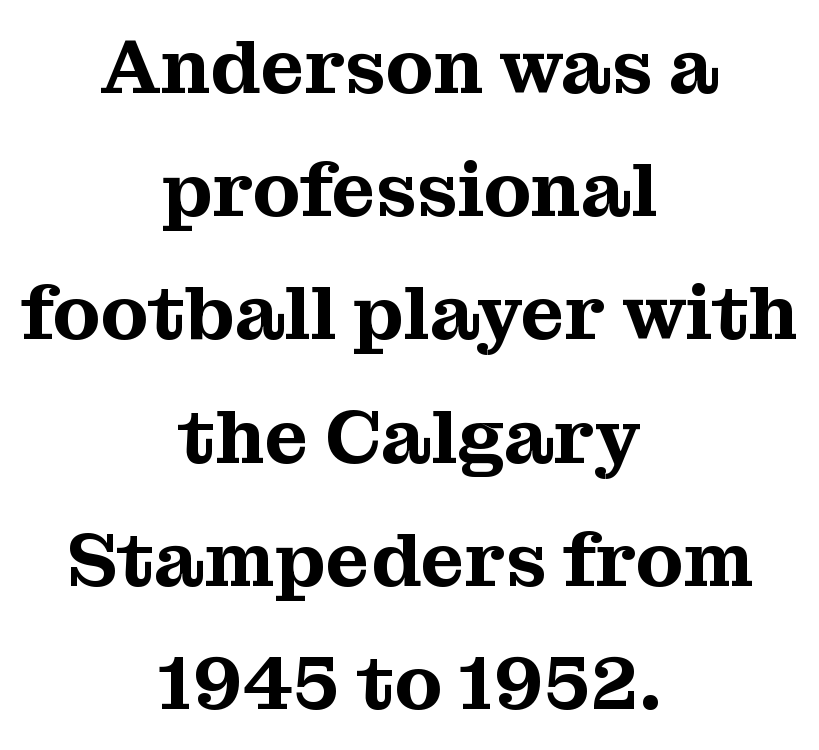
The image shows 77 px serif type, upright; set centered, normal line spacing (1.6x), normal letter spacing, not underlined; medium stroke contrast and a medium x-height.
